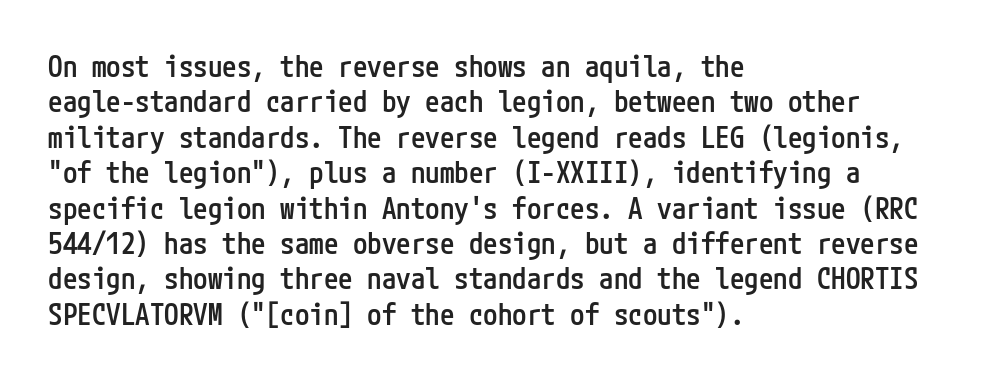
Reading down the block, your eye returns to a fixed left position each line. The gap between lines stays unmarked. Typographic density is moderately raised because the face is semibold. Grotesque or geometric, the face here clearly has no serifs. How are the letters spaced? Ordinarily, with no added tracking. Does the lettering tilt? It doesn't — this is upright.
